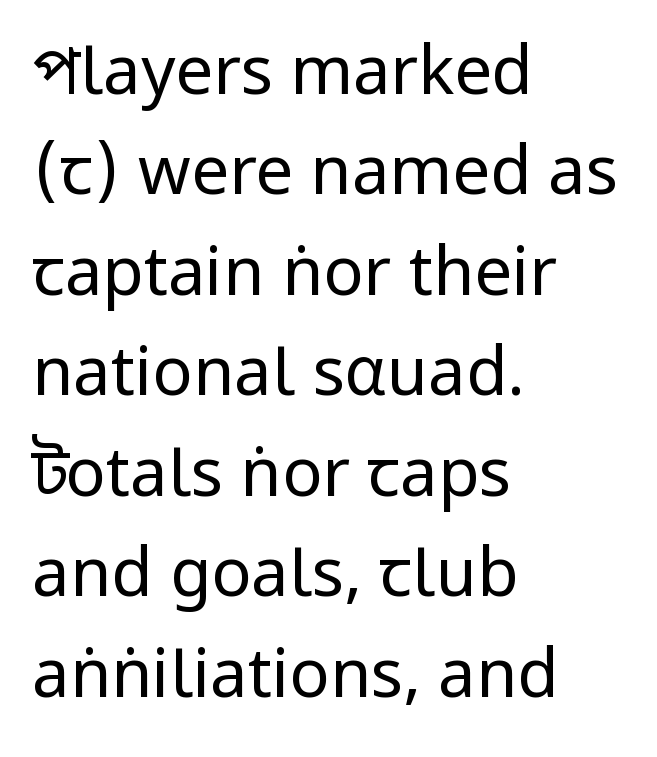
Q: Is the text bold? A: No.
Q: Is the text italic (slanted)? A: No, it is upright.
Q: Is the typeface a serif or a sans-serif typeface? A: Sans-serif.
Q: Is the text underlined? A: No.
Q: How is the paragraph aligned? A: Left-aligned.
Q: Is the spacing between letters normal or unusually wide? A: Normal.
Q: Is the spacing between lines tight, normal or loose? A: Normal.
Q: Width (condensed, normal, or wide)? A: Condensed.
Q: Stroke contrast? A: Low.
